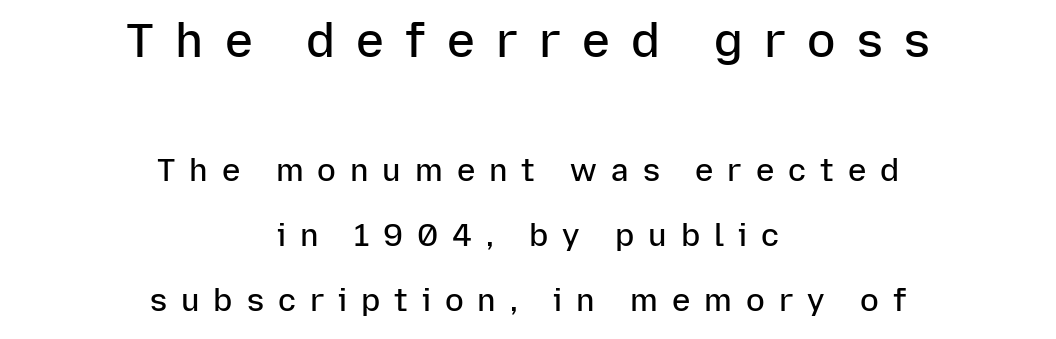
{"serif": "no", "italic": "no", "bold": "semi", "weight": "semibold", "width": "normal", "stroke_contrast": "low", "x_height": "medium", "monospaced": "no", "underline": "no", "align": "center", "line_spacing": "loose", "line_spacing_ratio": 2.1, "letter_spacing": "wide", "letter_spacing_em": 0.45, "larger_block": "first", "size_ratio": 1.52, "glyph_px": 47}
